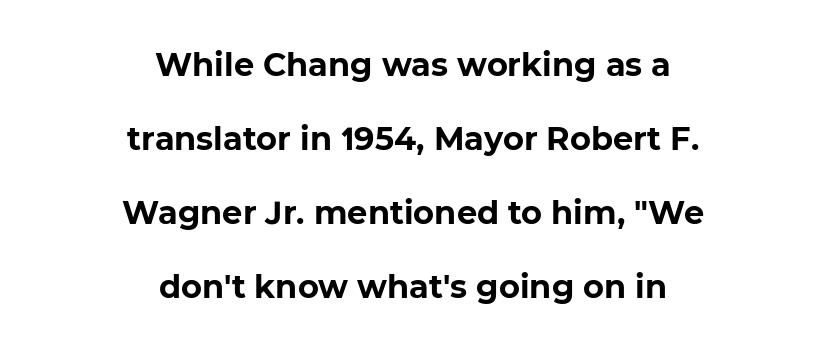
The image shows 32 px bold sans-serif type; set centered, loose line spacing (2.31x), normal letter spacing, not underlined; low stroke contrast and a medium x-height.
